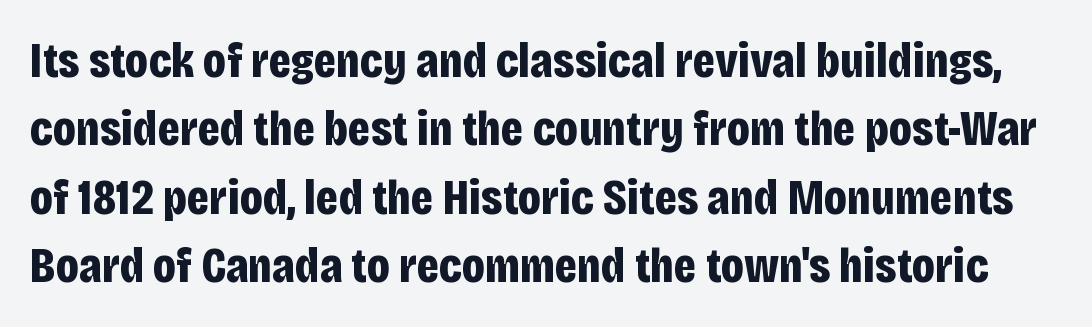
{"serif": "no", "italic": "no", "bold": "yes", "weight": "bold", "width": "condensed", "stroke_contrast": "low", "x_height": "large", "monospaced": "no", "underline": "no", "line_spacing": "normal", "line_spacing_ratio": 1.37, "letter_spacing": "normal", "letter_spacing_em": 0.0, "glyph_px": 50}
